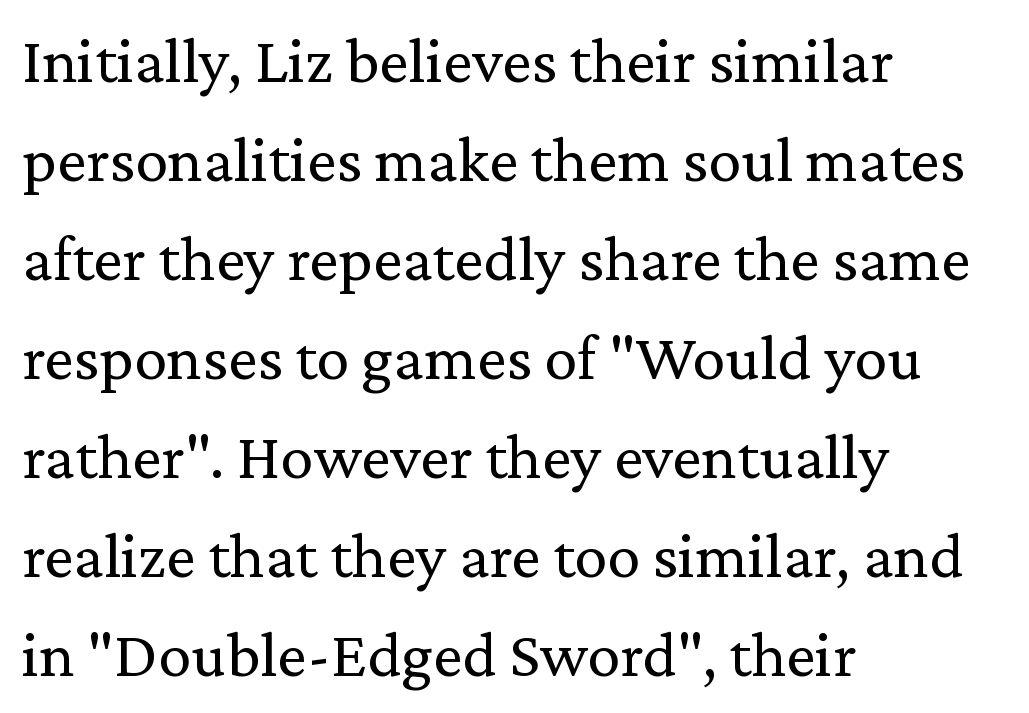
The image shows 66 px regular-weight serif type, upright; set left-aligned, normal line spacing (1.5x), normal letter spacing, not underlined; medium stroke contrast and a medium x-height.
